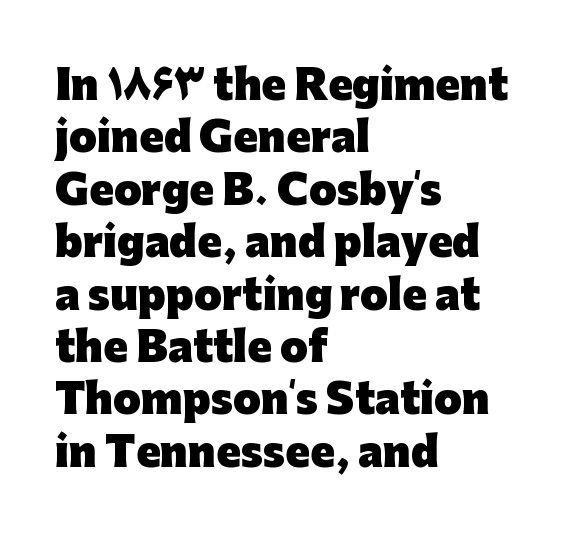
The image shows 40 px heavy sans-serif type, upright; set left-aligned, normal line spacing (1.31x), normal letter spacing, not underlined; low stroke contrast and a medium x-height.
